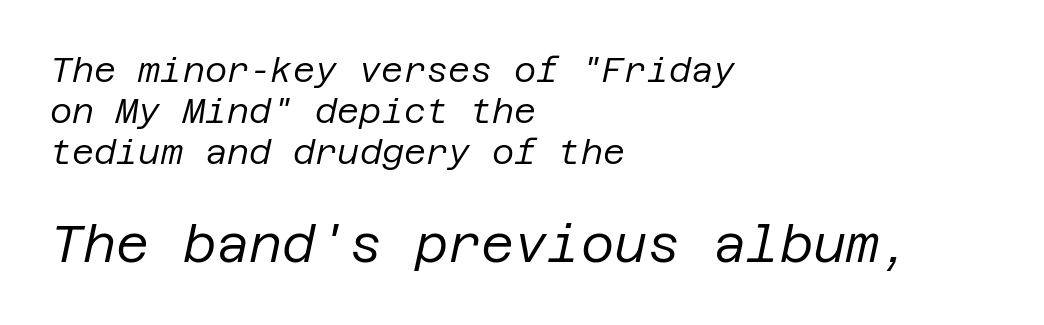
{"italic": "yes", "lean": "right", "slant_degrees": 12, "bold": "no", "weight": "regular", "width": "normal", "stroke_contrast": "low", "x_height": "large", "underline": "no", "align": "left", "line_spacing_ratio": 1.21, "letter_spacing": "normal", "letter_spacing_em": 0.0, "larger_block": "second", "size_ratio": 1.5, "glyph_px": 51}
